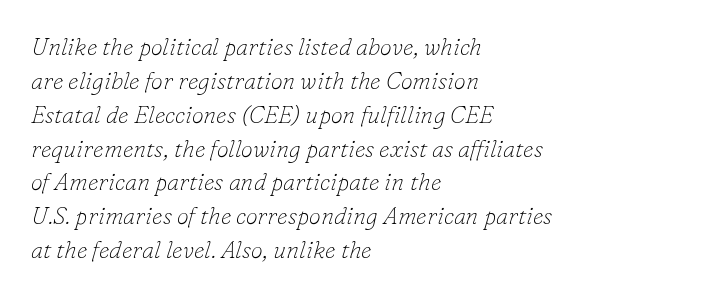
Q: Is the text bold? A: No.
Q: Is the text italic (slanted)? A: Yes, it leans right by about 16 degrees.
Q: Is the text underlined? A: No.
Q: How is the paragraph aligned? A: Left-aligned.
Q: Is the spacing between letters normal or unusually wide? A: Normal.
Q: Is the spacing between lines tight, normal or loose? A: Normal.
